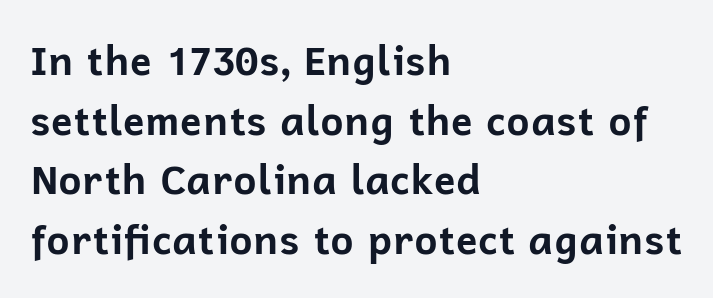
The image shows 40 px bold sans-serif type, upright; set left-aligned, normal line spacing (1.49x), normal letter spacing, not underlined; low stroke contrast and a medium x-height.
